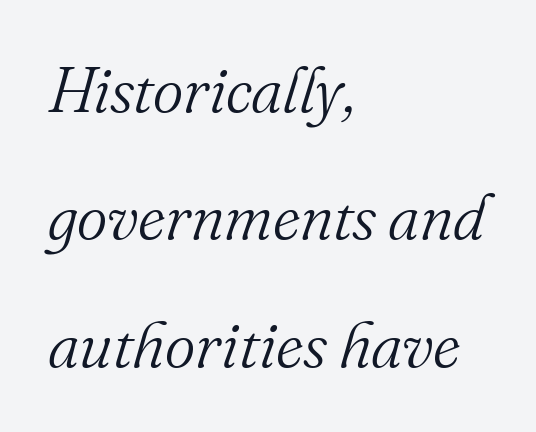
The vertical gap from one line to the next is large. The letters look calm and open, with moderate or lighter stems. Think of a printed novel: that variable character pitch is what you see here. The strip under each line holds only bare page.
